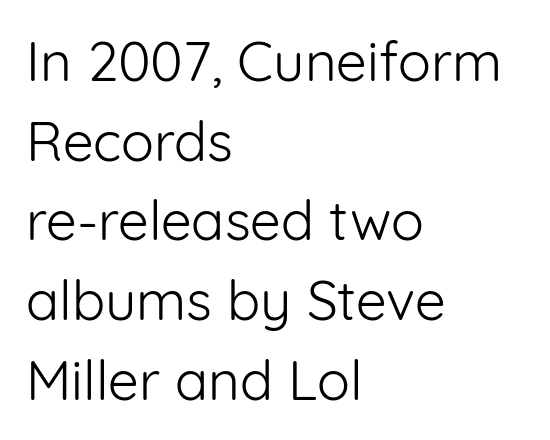
{"serif": "no", "italic": "no", "bold": "no", "weight": "light", "width": "normal", "stroke_contrast": "low", "x_height": "medium", "monospaced": "no", "underline": "no", "align": "left", "line_spacing": "normal", "line_spacing_ratio": 1.45, "letter_spacing": "normal", "letter_spacing_em": 0.0, "glyph_px": 55}
